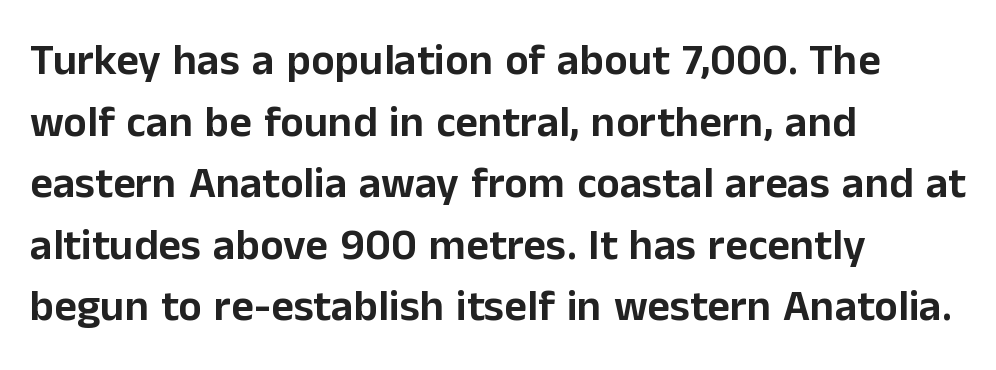
The image shows 44 px sans-serif type, upright; set left-aligned, normal line spacing (1.4x), normal letter spacing, not underlined; low stroke contrast and a medium x-height.
